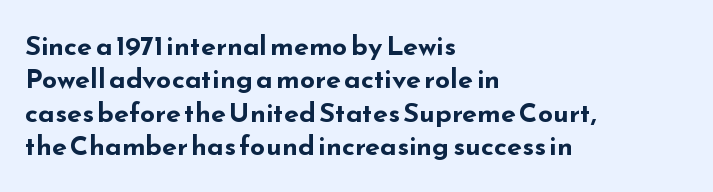
Q: Is the text bold? A: Yes.
Q: Is the text italic (slanted)? A: No, it is upright.
Q: Is the text underlined? A: No.
Q: How is the paragraph aligned? A: Left-aligned.
Q: Is the spacing between letters normal or unusually wide? A: Normal.
